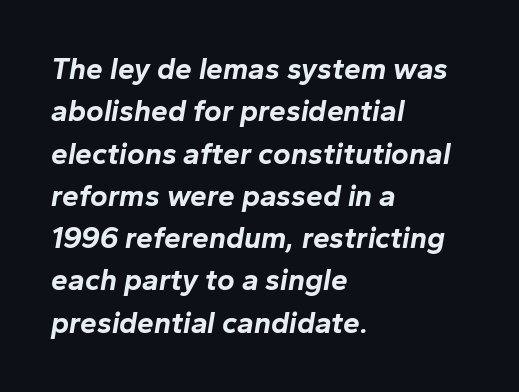
The image shows 30 px bold type, italic (leaning right); set left-aligned, normal line spacing (1.41x), normal letter spacing, not underlined; low stroke contrast and a medium x-height.
